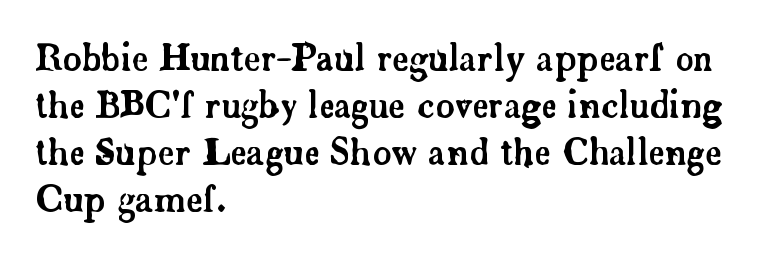
Q: Is the text italic (slanted)? A: No, it is upright.
Q: Is the typeface a serif or a sans-serif typeface? A: Serif.
Q: Is the text underlined? A: No.
Q: How is the paragraph aligned? A: Left-aligned.
Q: Is the spacing between letters normal or unusually wide? A: Normal.
Q: Is the spacing between lines tight, normal or loose? A: Normal.
Q: Width (condensed, normal, or wide)? A: Normal.
Q: Stroke contrast? A: Low.
Q: x-height? A: Small.
Q: Monospaced? A: No.
